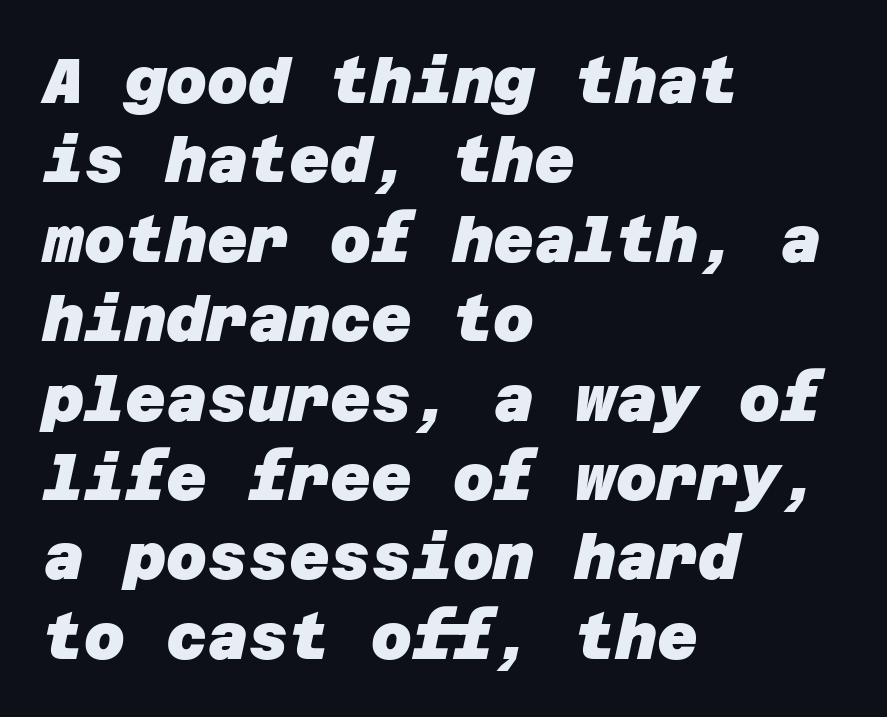
Q: Is the text bold? A: Yes.
Q: Is the typeface a serif or a sans-serif typeface? A: Sans-serif.
Q: Is the text underlined? A: No.
Q: How is the paragraph aligned? A: Left-aligned.
Q: Is the spacing between letters normal or unusually wide? A: Normal.
Q: Is the spacing between lines tight, normal or loose? A: Normal.
Q: Width (condensed, normal, or wide)? A: Normal.
Q: Stroke contrast? A: Low.
Q: x-height? A: Large.
